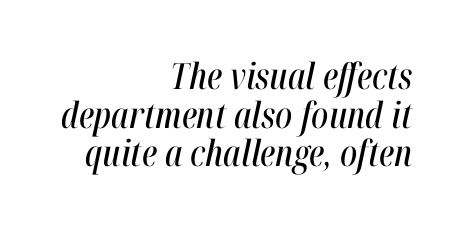
{"italic": "yes", "lean": "right", "slant_degrees": 12, "width": "condensed", "stroke_contrast": "high", "x_height": "medium", "monospaced": "no", "underline": "no", "align": "right", "line_spacing": "tight", "line_spacing_ratio": 1.07, "letter_spacing": "normal", "letter_spacing_em": 0.0, "glyph_px": 36}
